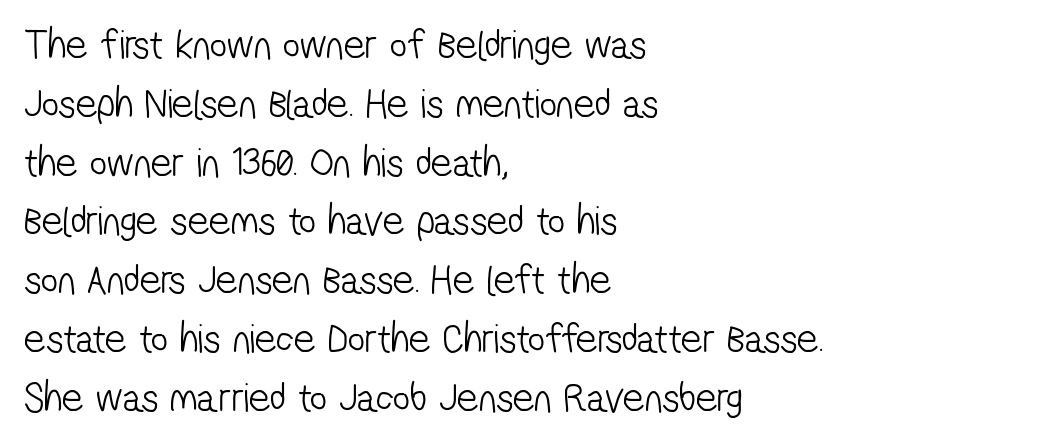
Quick note: underline off. Notice how descenders clear the ascenders below comfortably — that's standard leading. Proportional: the letters do not fall into vertical columns. The typesetter chose a ragged-right arrangement here. Honestly, the letter spacing is just normal — you wouldn't notice it.
